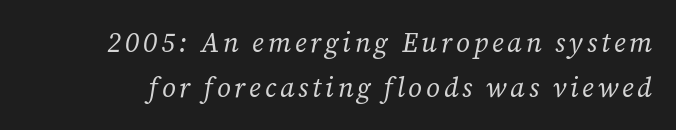
The image shows 27 px text type, italic (leaning right); set normal line spacing (1.66x), not underlined.
